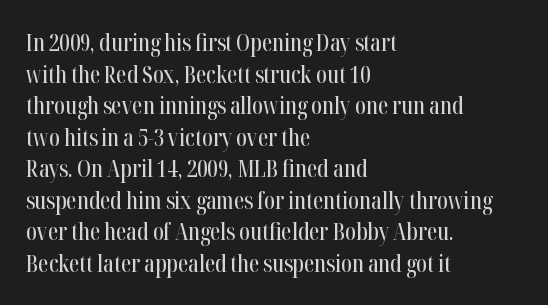
{"italic": "no", "underline": "no", "align": "left", "line_spacing": "normal", "line_spacing_ratio": 1.37, "letter_spacing": "normal", "letter_spacing_em": 0.0, "glyph_px": 23}
